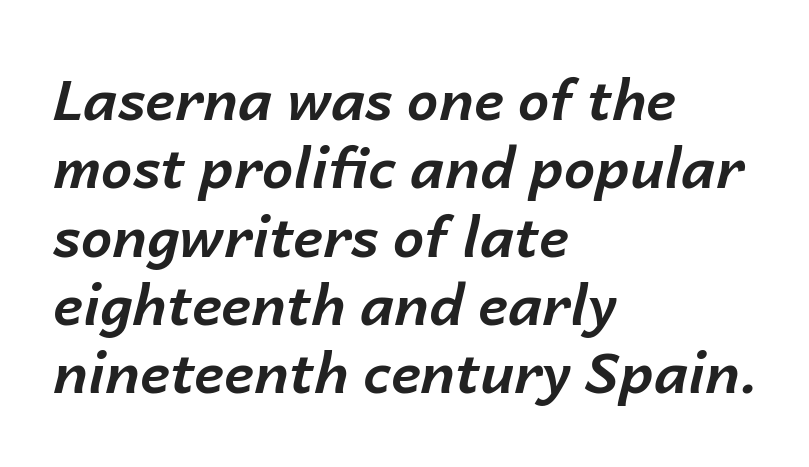
{"italic": "yes", "lean": "right", "slant_degrees": 14, "bold": "yes", "weight": "bold", "width": "normal", "stroke_contrast": "low", "x_height": "medium", "monospaced": "no", "underline": "no", "align": "left", "line_spacing_ratio": 1.22, "letter_spacing": "normal", "letter_spacing_em": 0.0, "glyph_px": 56}
